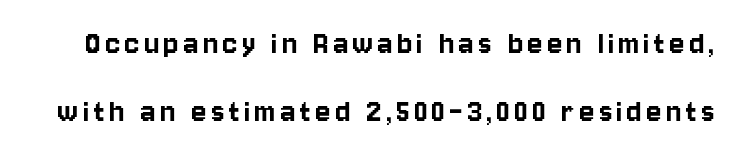
{"serif": "no", "italic": "no", "width": "condensed", "stroke_contrast": "low", "x_height": "large", "monospaced": "no", "underline": "no", "line_spacing": "loose", "line_spacing_ratio": 1.93, "glyph_px": 35}
